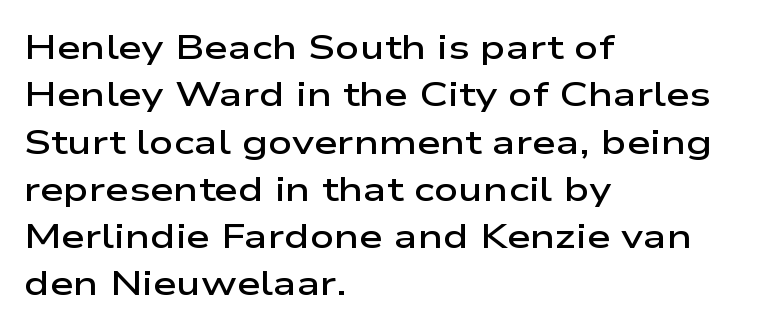
Q: Is the text bold? A: Semi-bold.
Q: Is the text italic (slanted)? A: No, it is upright.
Q: Is the typeface a serif or a sans-serif typeface? A: Sans-serif.
Q: Is the text underlined? A: No.
Q: How is the paragraph aligned? A: Left-aligned.
Q: Is the spacing between letters normal or unusually wide? A: Normal.
Q: Is the spacing between lines tight, normal or loose? A: Normal.
Q: Width (condensed, normal, or wide)? A: Wide.
Q: Stroke contrast? A: Low.
Q: x-height? A: Medium.
Q: Monospaced? A: No.
